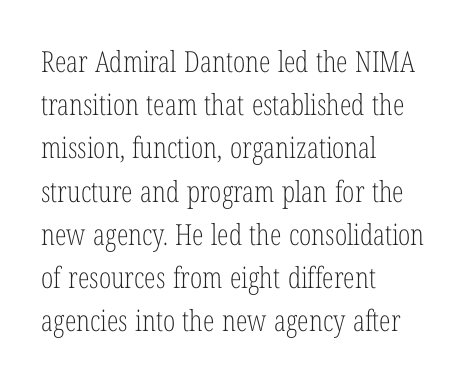
The passage shown is typed in a proportional face where columns would drift. The weight tops out at a normal text grade. Short note: letters normally spaced. The lines are quadded left. Nope, not italic — everything's standing straight.
